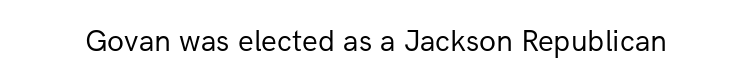
{"serif": "no", "italic": "no", "bold": "no", "weight": "regular", "width": "normal", "stroke_contrast": "low", "x_height": "medium", "monospaced": "no", "underline": "no", "letter_spacing": "normal", "letter_spacing_em": 0.0, "glyph_px": 31}
